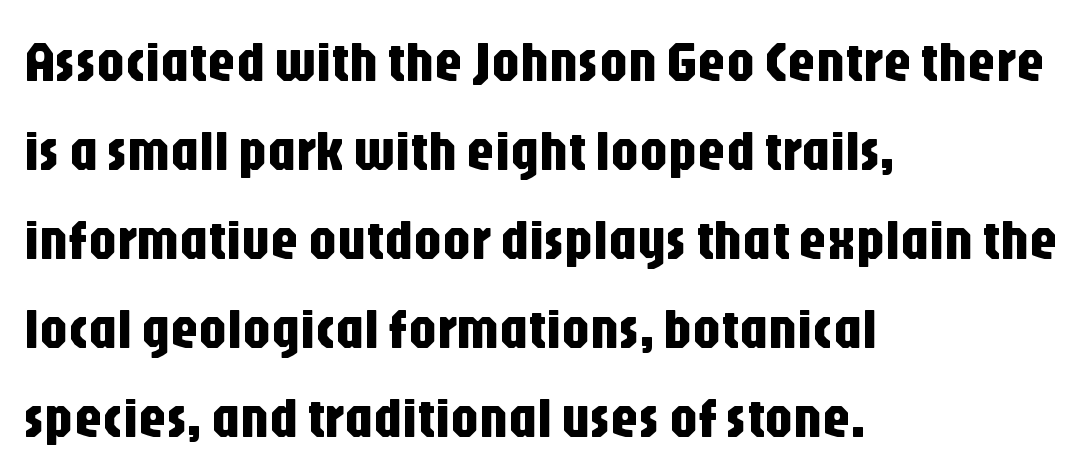
{"serif": "no", "italic": "no", "width": "condensed", "stroke_contrast": "low", "x_height": "large", "monospaced": "no", "underline": "no", "align": "left", "line_spacing": "normal", "line_spacing_ratio": 1.56, "letter_spacing": "normal", "letter_spacing_em": 0.0, "glyph_px": 57}
